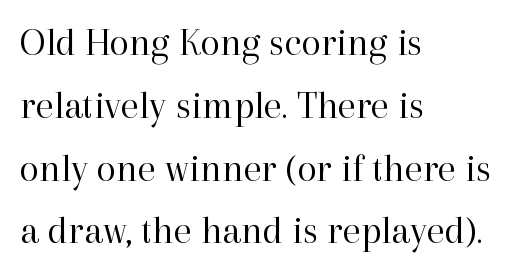
{"serif": "yes", "italic": "no", "bold": "no", "weight": "regular", "width": "normal", "stroke_contrast": "high", "x_height": "medium", "monospaced": "no", "underline": "no", "align": "left", "line_spacing": "normal", "line_spacing_ratio": 1.57, "letter_spacing": "normal", "letter_spacing_em": 0.0, "glyph_px": 40}
